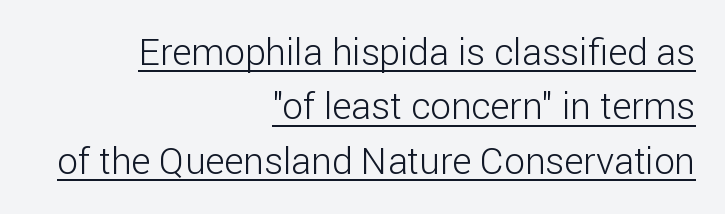
The image shows 37 px light sans-serif type, upright; set right-aligned, normal line spacing (1.47x), normal letter spacing, underlined; low stroke contrast and a medium x-height.
